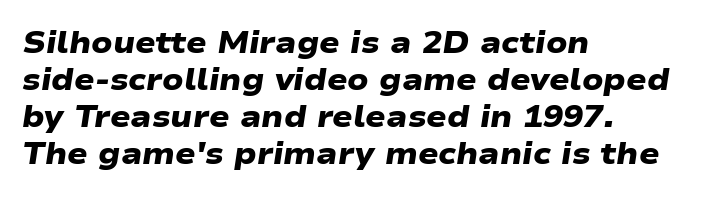
{"serif": "no", "bold": "yes", "weight": "heavy", "width": "wide", "stroke_contrast": "low", "x_height": "medium", "monospaced": "no", "underline": "no", "align": "left", "line_spacing_ratio": 1.23, "letter_spacing": "normal", "letter_spacing_em": 0.0, "glyph_px": 30}
